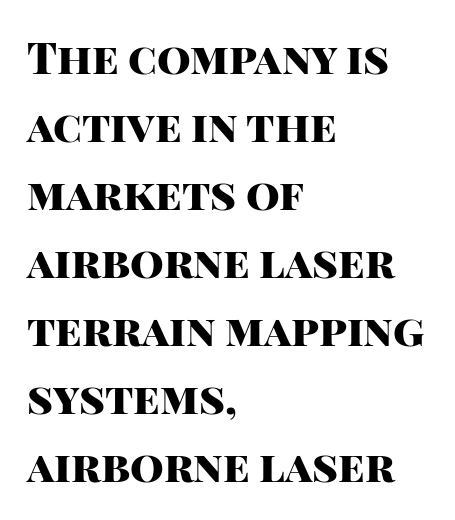
Q: Is the text bold? A: Yes.
Q: Is the text italic (slanted)? A: No, it is upright.
Q: Is the typeface a serif or a sans-serif typeface? A: Sans-serif.
Q: Is the text underlined? A: No.
Q: How is the paragraph aligned? A: Left-aligned.
Q: Is the spacing between letters normal or unusually wide? A: Normal.
Q: Is the spacing between lines tight, normal or loose? A: Normal.
Q: Width (condensed, normal, or wide)? A: Normal.
Q: Stroke contrast? A: High.
Q: x-height? A: Large.
Q: Monospaced? A: No.
